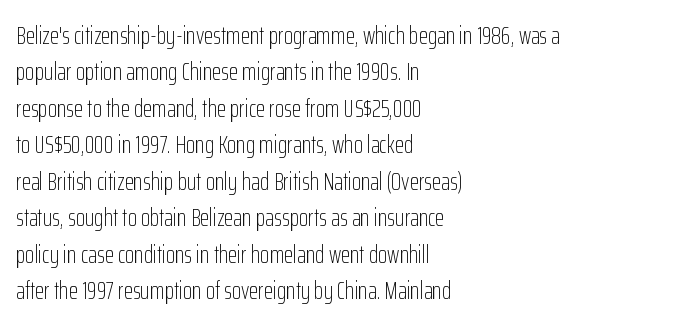
The image shows 24 px text type, upright; set left-aligned, normal line spacing (1.52x), normal letter spacing, not underlined.
